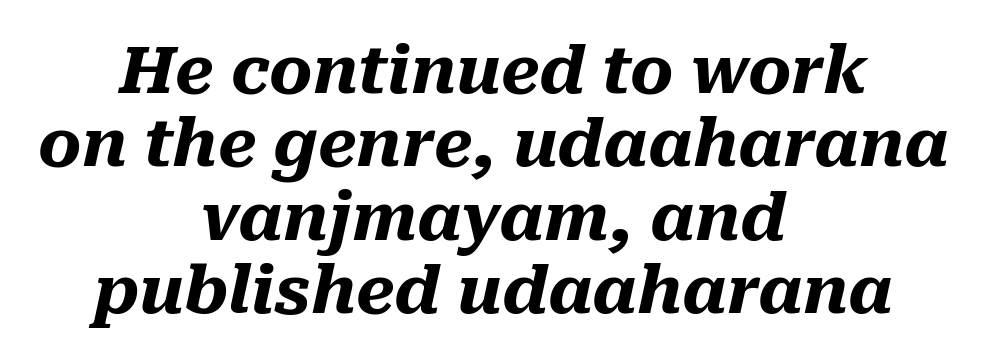
Notice how the stems are inclined rather than vertical — that's the hallmark of italics. Typeset on center — no edge is straight. The face used here is proportionally spaced, like ordinary book or web type. Tracking here is standard; glyphs follow each other at the usual distance. Heft: maximum for text — a bold. Words float on clear page, feet unadorned.
